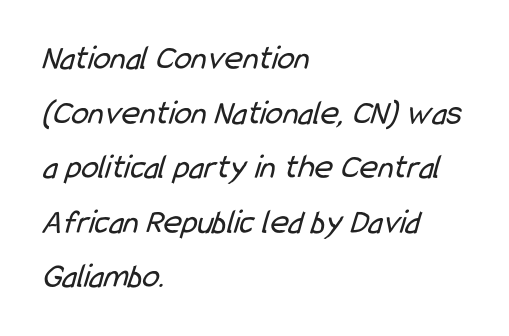
The image shows 35 px regular-weight, condensed sans-serif type; set left-aligned, normal line spacing (1.56x), normal letter spacing, not underlined; low stroke contrast and a medium x-height.
